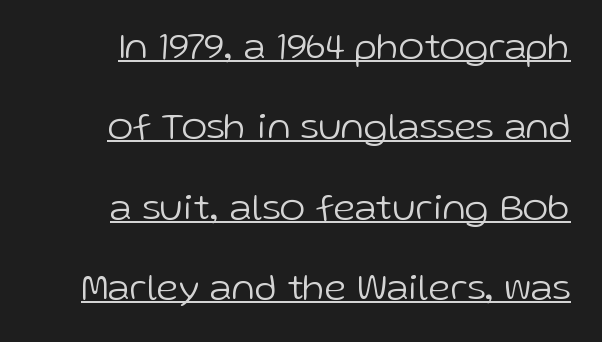
The letters advance in unequal steps, a hallmark of proportional type. Note: no serifs on the glyphs. Quick note: interline space is abundant. These characters rest on top of a visible drawn line.
